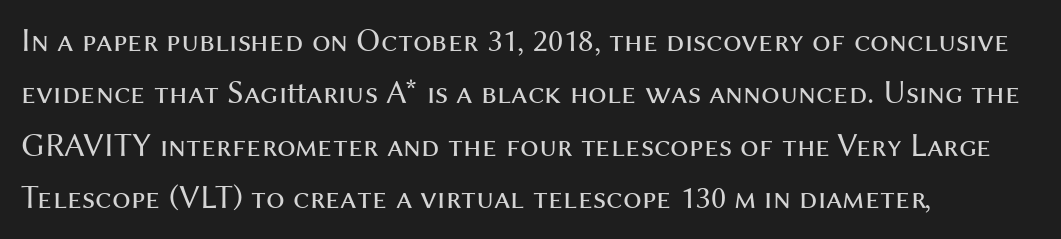
The image shows 33 px regular-weight sans-serif type, upright; set left-aligned, normal line spacing (1.59x), normal letter spacing, not underlined; medium stroke contrast and a medium x-height.
